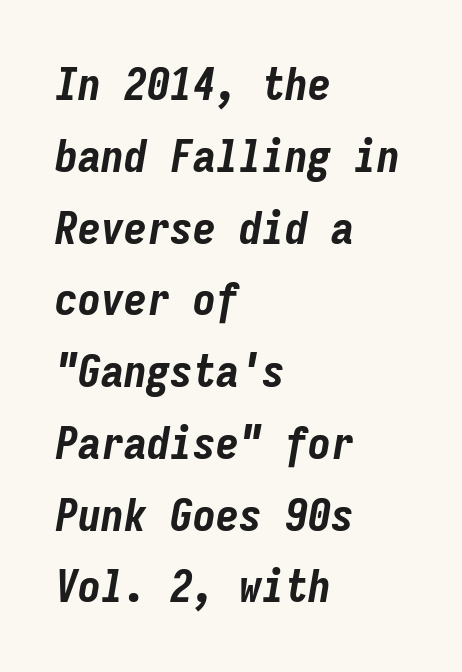
These lines are set flush left with a ragged right edge. Notice how thick the strokes are: this is what a full bold looks like. The glyphs look as if they've been sheared to an angle. Think of a typewriter: that constant character pitch is what you see here.
